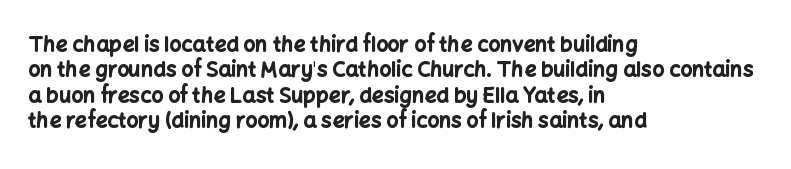
The image shows 21 px bold type, upright; set left-aligned, line spacing 1.21x, normal letter spacing, not underlined.
